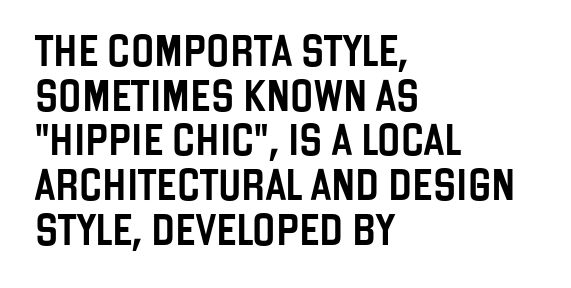
Q: Is the text italic (slanted)? A: No, it is upright.
Q: Is the typeface a serif or a sans-serif typeface? A: Sans-serif.
Q: Is the text underlined? A: No.
Q: How is the paragraph aligned? A: Left-aligned.
Q: Is the spacing between letters normal or unusually wide? A: Normal.
Q: Is the spacing between lines tight, normal or loose? A: Normal.
Q: Width (condensed, normal, or wide)? A: Condensed.
Q: Stroke contrast? A: Low.
Q: x-height? A: Large.
Q: Monospaced? A: No.
